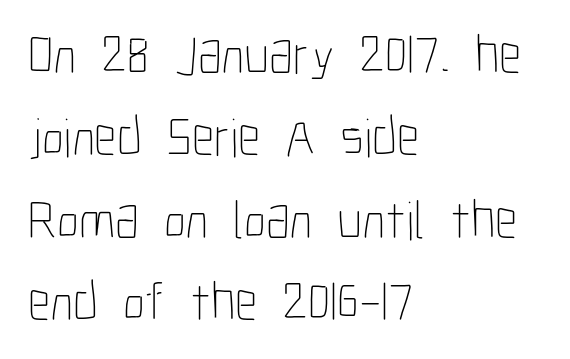
Heaviness? Minimal to ordinary, like unemphasized prose. The horizontal fit of the characters is conventional and even. A typesetter would mark this as roman, not italic. The letters advance in unequal steps, a hallmark of proportional type. Words float on clear page, feet unadorned. Rows of type keep a routine distance in the vertical direction.
